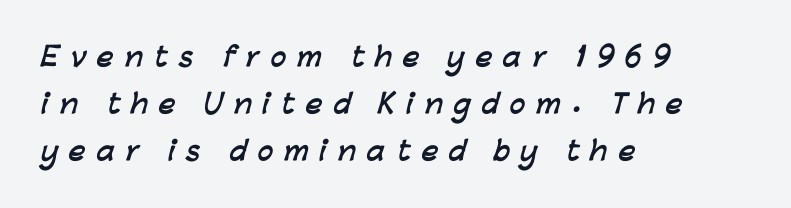
This rendering features lettering with no underline. Left-aligned paragraph, ragged on the right. Weight: bold. Honestly, the letter spacing is so wide it's the main thing you notice.
